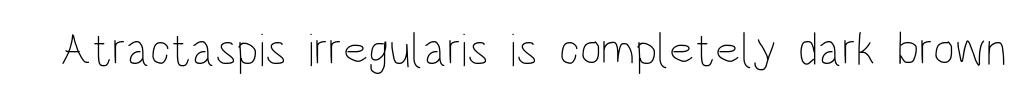
Q: Is the text bold? A: No.
Q: Is the text italic (slanted)? A: No, it is upright.
Q: Is the text underlined? A: No.
Q: Is the spacing between letters normal or unusually wide? A: Normal.
Q: Width (condensed, normal, or wide)? A: Condensed.
Q: Stroke contrast? A: Low.
Q: x-height? A: Large.
Q: Monospaced? A: No.
